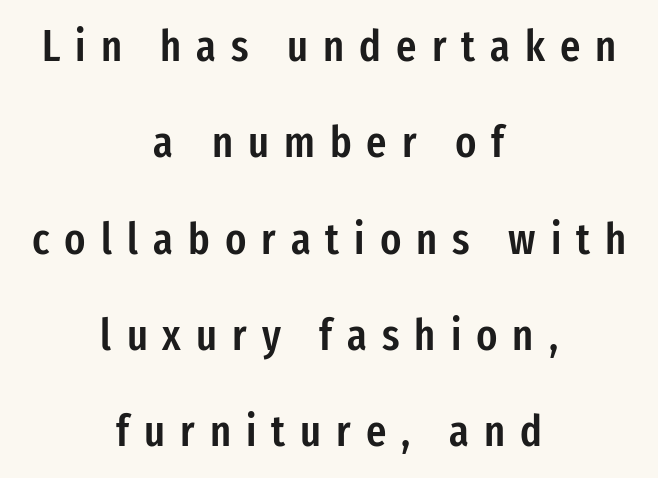
The area under the type is left untouched. Horizontally, the lines are justified to the midpoint only. This is moderately heavy type, rendered in semibold. A roman cut, with each character standing at attention. The rendering shows plain stroke endings on the letterforms — a sans-serif design.
